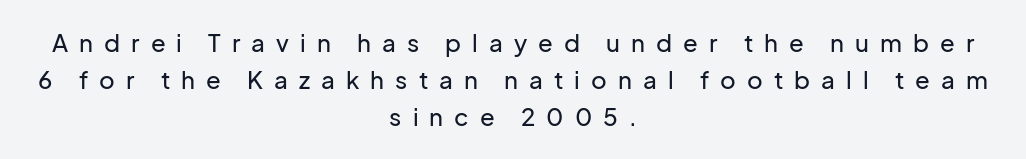
Q: Is the text italic (slanted)? A: No, it is upright.
Q: Is the text underlined? A: No.
Q: How is the paragraph aligned? A: Centered.
Q: Is the spacing between letters normal or unusually wide? A: Unusually wide.
Q: Is the spacing between lines tight, normal or loose? A: Normal.
